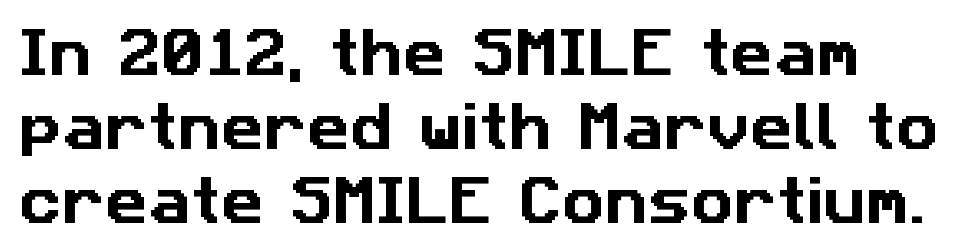
The image shows 53 px sans-serif type; set normal line spacing (1.4x), normal letter spacing, not underlined; low stroke contrast and a medium x-height.
